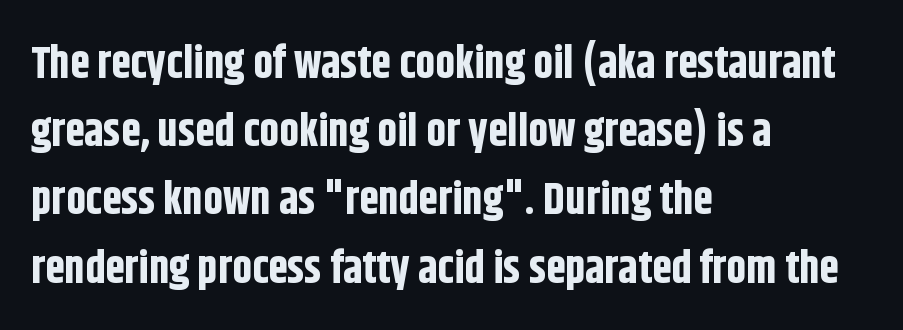
Summary of weight: heavy, a full bold. Each letter's strokes conclude bluntly, with no projecting serifs. Spacing between characters is what you'd get straight out of the box. This is the regular roman posture of the typeface. Leading matches the norm, producing a regular column. These lines stack with their left ends in a neat column.
